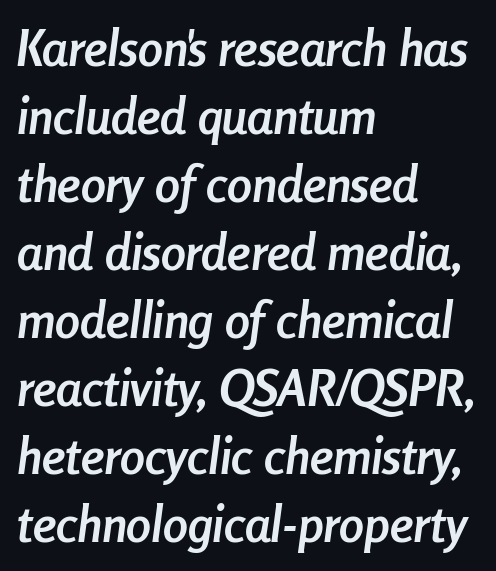
{"italic": "yes", "lean": "right", "slant_degrees": 8, "bold": "yes", "weight": "semibold", "width": "condensed", "stroke_contrast": "low", "x_height": "medium", "monospaced": "no", "underline": "no", "align": "left", "line_spacing": "normal", "line_spacing_ratio": 1.36, "letter_spacing": "normal", "letter_spacing_em": 0.0, "glyph_px": 50}
